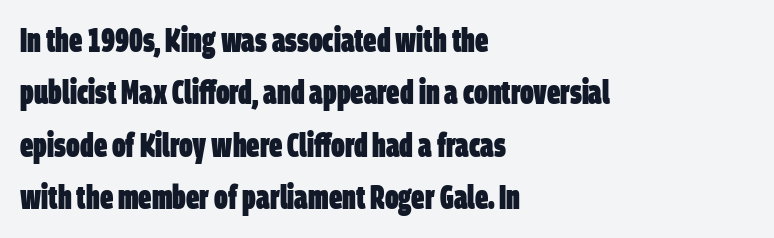
Each row of text sits above clean, open space. The designer left line spacing at the default. The glyphs have the mass of a bold cut. Every row of glyphs begins at an identical x-position on the left. Nothing unusual about the tracking: characters are spaced as the font intends.
